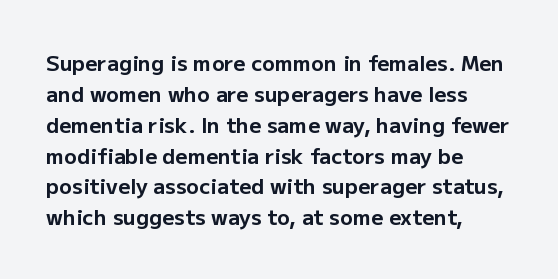
Posture: vertical. A classic flush-left, rag-right setting is used for this passage. Horizontal bands of white between lines are of average thickness. Each word holds together tightly as a unit, with standard inter-letter gaps. The font is running at its bold setting.
